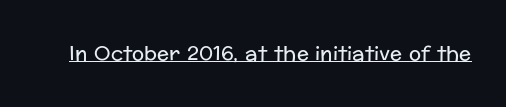
The image shows 20 px text type, upright; set normal letter spacing, underlined.
